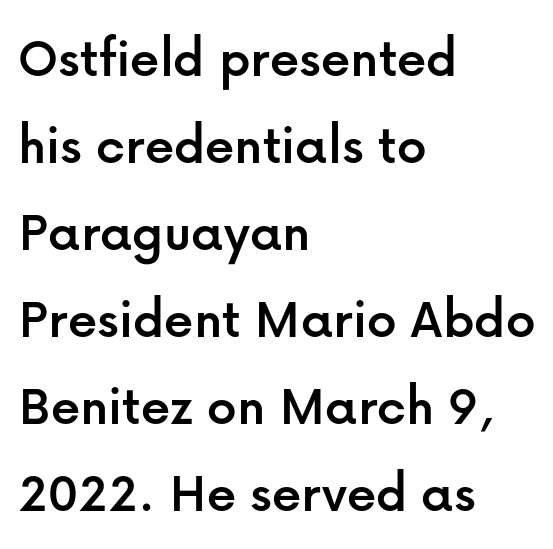
Just letters on the line, the space beneath them empty. In terms of posture, this sample is upright. In terms of letterform style, serifs are entirely absent. The passage shown is typed in a proportional face where columns would drift. This sample uses plain, unmodified letter spacing.
